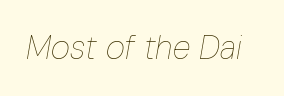
{"italic": "yes", "lean": "right", "slant_degrees": 10, "bold": "no", "weight": "thin", "width": "condensed", "stroke_contrast": "low", "x_height": "medium", "monospaced": "no", "underline": "no", "letter_spacing": "normal", "letter_spacing_em": 0.0, "glyph_px": 33}
